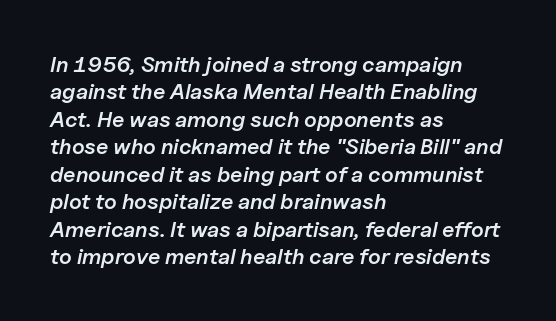
{"italic": "yes", "lean": "right", "slant_degrees": 11, "bold": "semi", "underline": "no", "align": "left", "line_spacing": "normal", "line_spacing_ratio": 1.25, "letter_spacing": "normal", "letter_spacing_em": 0.0, "glyph_px": 22}
